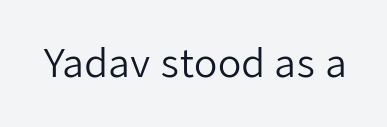
{"serif": "no", "italic": "no", "bold": "no", "weight": "regular", "width": "normal", "stroke_contrast": "low", "x_height": "medium", "monospaced": "no", "underline": "no", "letter_spacing": "normal", "letter_spacing_em": 0.0, "glyph_px": 38}
